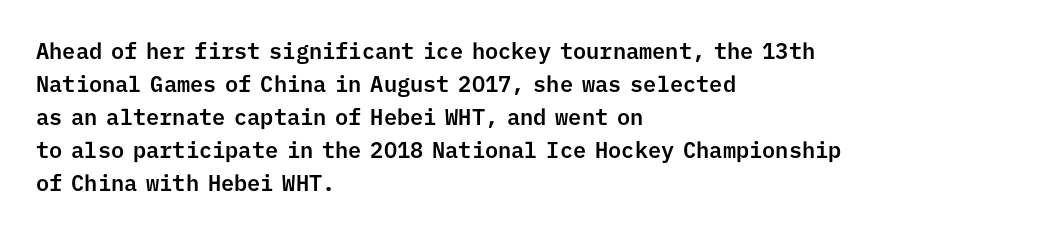
Q: Is the text italic (slanted)? A: No, it is upright.
Q: Is the text underlined? A: No.
Q: How is the paragraph aligned? A: Left-aligned.
Q: Is the spacing between letters normal or unusually wide? A: Normal.
Q: Is the spacing between lines tight, normal or loose? A: Normal.
